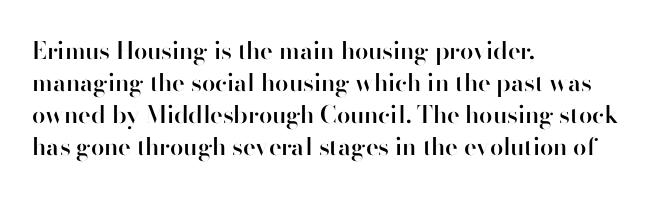
{"italic": "no", "bold": "semi", "underline": "no", "align": "left", "line_spacing": "normal", "line_spacing_ratio": 1.33, "letter_spacing": "normal", "letter_spacing_em": 0.0, "glyph_px": 24}
